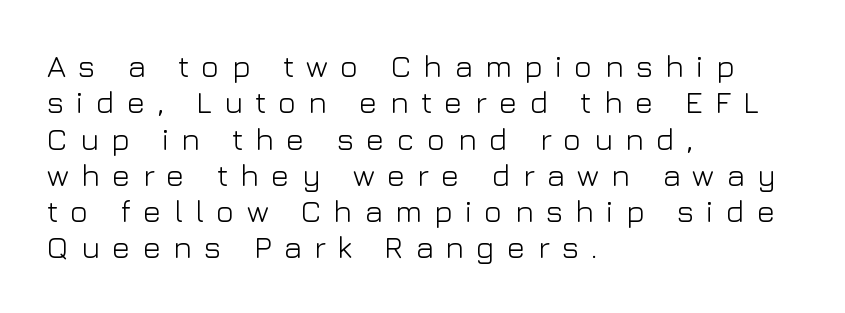
The image shows 31 px light sans-serif type, upright; set left-aligned, line spacing 1.17x, unusually wide letter spacing (+0.39 em), not underlined; low stroke contrast and a medium x-height.
